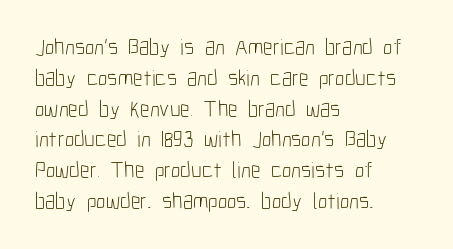
Descenders are the only things crossing below the line. The font sits on the lighter half of the weight spectrum, regular included. Does the copy run flush right? No — it runs flush left. Vertically, the passage feels balanced, rows spaced as you'd expect.
